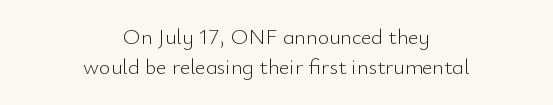
The specimen reads as upright at a glance. The leading is moderate, giving the passage an even texture. Underline: absent. A light-to-regular cut is what we see here.
